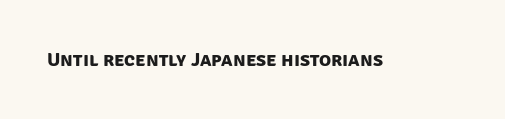
Standard letterfit; no display-style spreading of the glyphs. Plenty of ink on the page — the face is bold. The string is rendered with underlining switched off.
